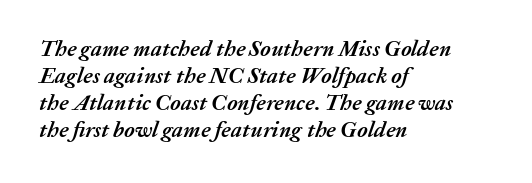
Q: Is the text bold? A: Yes.
Q: Is the text italic (slanted)? A: Yes, it leans right by about 20 degrees.
Q: Is the text underlined? A: No.
Q: How is the paragraph aligned? A: Left-aligned.
Q: Is the spacing between letters normal or unusually wide? A: Normal.
